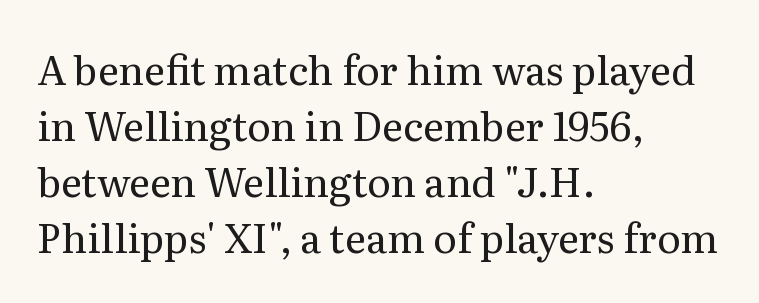
The image shows 40 px regular-weight serif type, upright; set left-aligned, normal line spacing (1.4x), normal letter spacing, not underlined; medium stroke contrast and a medium x-height.
